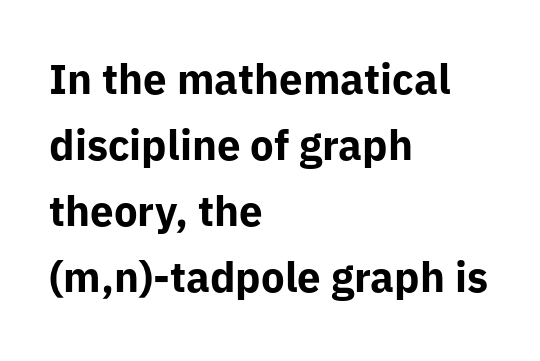
Q: Is the text bold? A: Yes.
Q: Is the text italic (slanted)? A: No, it is upright.
Q: Is the typeface a serif or a sans-serif typeface? A: Sans-serif.
Q: Is the text underlined? A: No.
Q: How is the paragraph aligned? A: Left-aligned.
Q: Is the spacing between letters normal or unusually wide? A: Normal.
Q: Is the spacing between lines tight, normal or loose? A: Normal.
Q: Width (condensed, normal, or wide)? A: Normal.
Q: Stroke contrast? A: Low.
Q: x-height? A: Medium.
Q: Monospaced? A: No.
